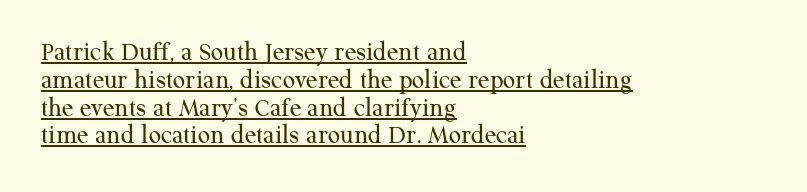
Q: Is the text bold? A: No.
Q: Is the text italic (slanted)? A: No, it is upright.
Q: Is the text underlined? A: Yes.
Q: How is the paragraph aligned? A: Left-aligned.
Q: Is the spacing between letters normal or unusually wide? A: Normal.
Q: Is the spacing between lines tight, normal or loose? A: Tight.
